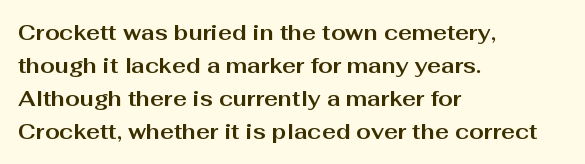
The sample has been set heavy, in full bold. Any mark beneath the type? The region is blank. The ragged edge is on the right, which tells us the setting is flush left. This sample uses plain, unmodified letter spacing. Posture: vertical. Does the leading feel generous? No, just average.
